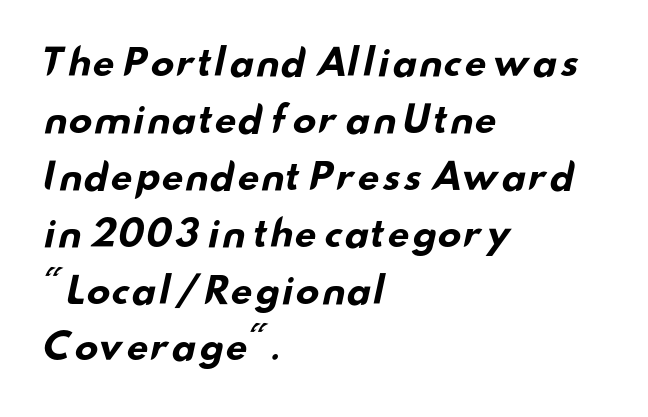
Q: Is the text bold? A: Yes.
Q: Is the typeface a serif or a sans-serif typeface? A: Sans-serif.
Q: Is the text underlined? A: No.
Q: How is the paragraph aligned? A: Left-aligned.
Q: Is the spacing between letters normal or unusually wide? A: Normal.
Q: Is the spacing between lines tight, normal or loose? A: Normal.
Q: Width (condensed, normal, or wide)? A: Wide.
Q: Stroke contrast? A: Low.
Q: x-height? A: Small.
Q: Monospaced? A: No.
